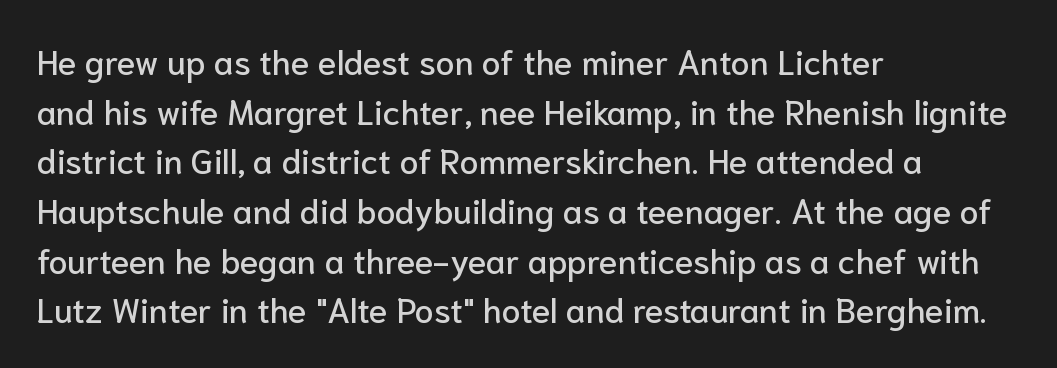
The image shows 34 px sans-serif type, upright; set left-aligned, normal line spacing (1.46x), normal letter spacing, not underlined; low stroke contrast and a medium x-height.
